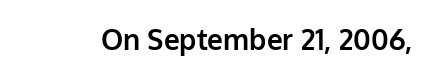
The image shows 28 px bold sans-serif type, upright; set normal letter spacing, not underlined; low stroke contrast and a medium x-height.
